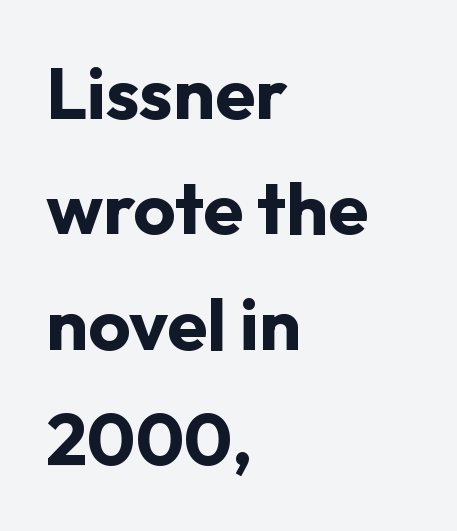
Q: Is the text bold? A: Yes.
Q: Is the text italic (slanted)? A: No, it is upright.
Q: Is the typeface a serif or a sans-serif typeface? A: Sans-serif.
Q: Is the text underlined? A: No.
Q: How is the paragraph aligned? A: Left-aligned.
Q: Is the spacing between letters normal or unusually wide? A: Normal.
Q: Is the spacing between lines tight, normal or loose? A: Normal.
Q: Width (condensed, normal, or wide)? A: Normal.
Q: Stroke contrast? A: Low.
Q: x-height? A: Medium.
Q: Monospaced? A: No.
